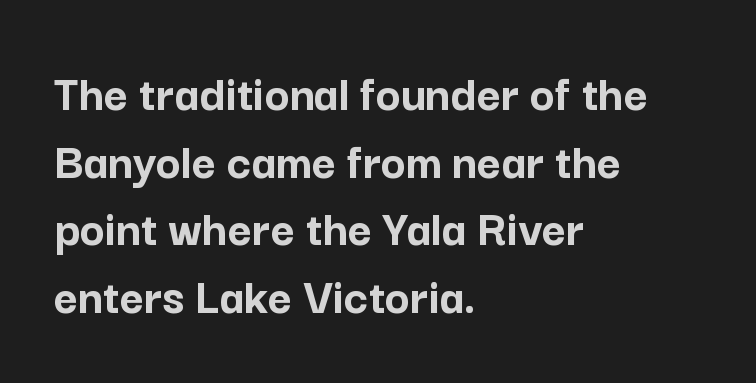
The letters advance in unequal steps, a hallmark of proportional type. Honestly, there is no underline to notice here at all. Vertical spacing — default. Strong, thick strokes mark this as bold type. Quick note: not italic, upright.
